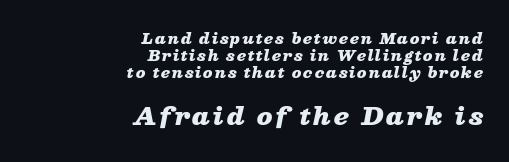
Q: Is the text bold? A: Yes.
Q: Is the text italic (slanted)? A: Yes, it leans right by about 13 degrees.
Q: Is the text underlined? A: No.
Q: How is the paragraph aligned? A: Right-aligned.
Q: Which block of text is set in a larger size, the first (top) or the second (bottom)? A: The second (bottom) one.
